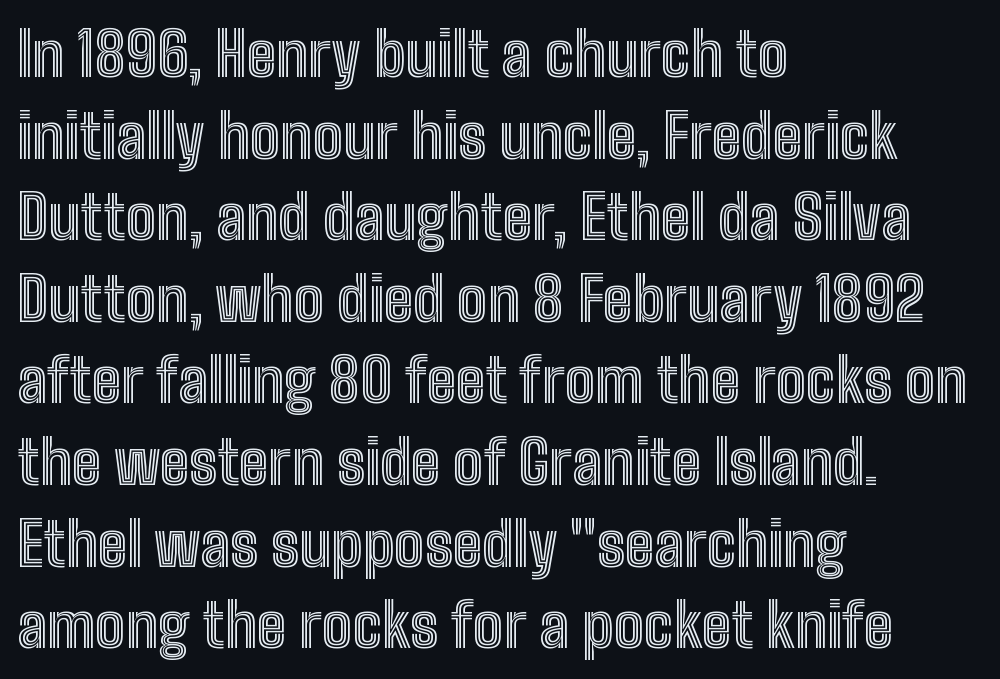
{"italic": "no", "width": "condensed", "x_height": "medium", "monospaced": "no", "underline": "no", "align": "left", "line_spacing": "normal", "line_spacing_ratio": 1.36, "letter_spacing": "normal", "letter_spacing_em": 0.0, "glyph_px": 60}
